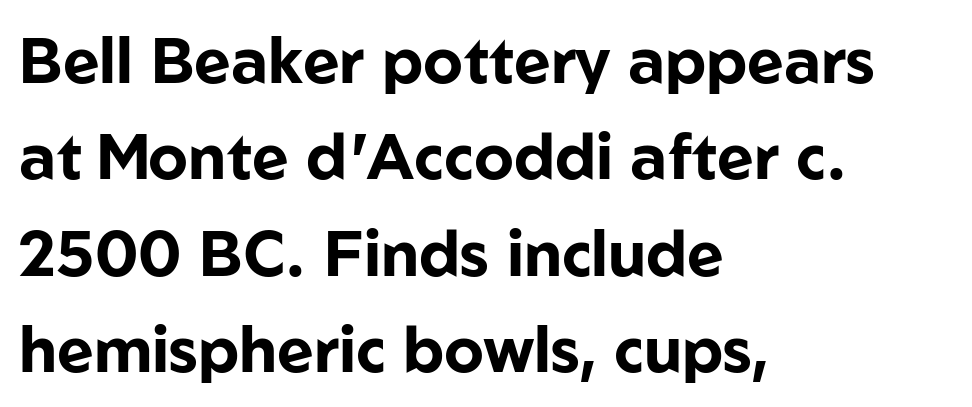
Q: Is the text bold? A: Yes.
Q: Is the text italic (slanted)? A: No, it is upright.
Q: Is the typeface a serif or a sans-serif typeface? A: Sans-serif.
Q: Is the text underlined? A: No.
Q: How is the paragraph aligned? A: Left-aligned.
Q: Is the spacing between letters normal or unusually wide? A: Normal.
Q: Is the spacing between lines tight, normal or loose? A: Normal.
Q: Width (condensed, normal, or wide)? A: Normal.
Q: Stroke contrast? A: Low.
Q: x-height? A: Medium.
Q: Monospaced? A: No.
